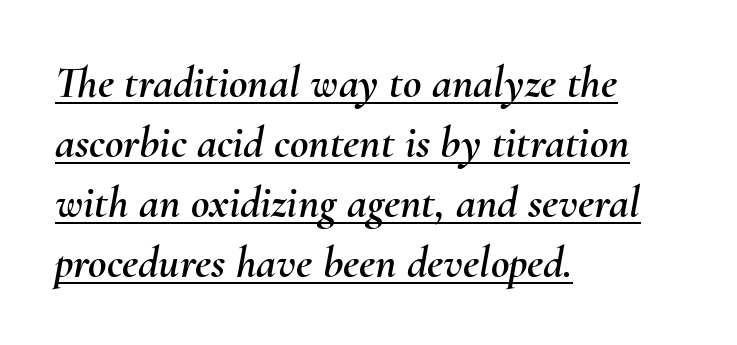
The glyphs are accompanied by a horizontal stroke just below them. An italicized treatment has been applied to the whole sample. Do the characters align in a grid? No, the font is proportional. What's the leading like? Ordinary, nothing unusual. In CSS terms this would be text-align: left. No extra tracking has been applied to these lines.
